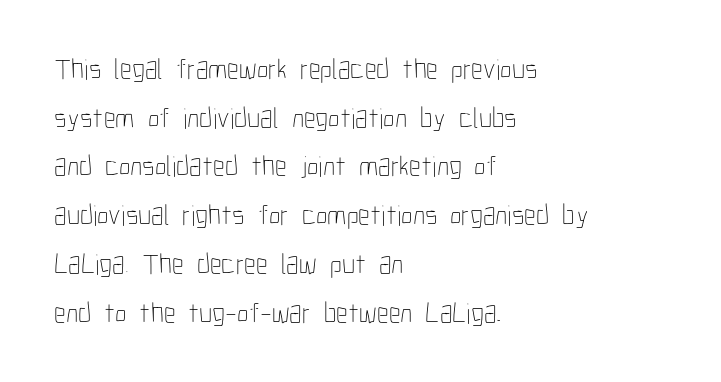
Q: Is the text bold? A: No.
Q: Is the text italic (slanted)? A: No, it is upright.
Q: Is the text underlined? A: No.
Q: How is the paragraph aligned? A: Left-aligned.
Q: Is the spacing between letters normal or unusually wide? A: Normal.
Q: Is the spacing between lines tight, normal or loose? A: Normal.
Q: Width (condensed, normal, or wide)? A: Condensed.
Q: Stroke contrast? A: Low.
Q: x-height? A: Medium.
Q: Monospaced? A: No.
